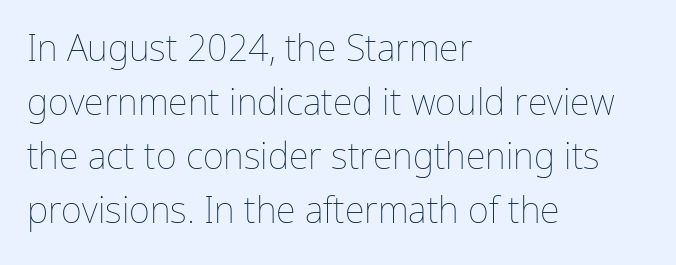
Ascenders rise straight up at ninety degrees. The paragraph has a hard left edge and a soft right edge. Honestly, the letter spacing is just normal — you wouldn't notice it. Character widths vary here, with narrow letters taking less room than wide ones. The strokes carry an ordinary text weight at most. Line spacing here is normal.
